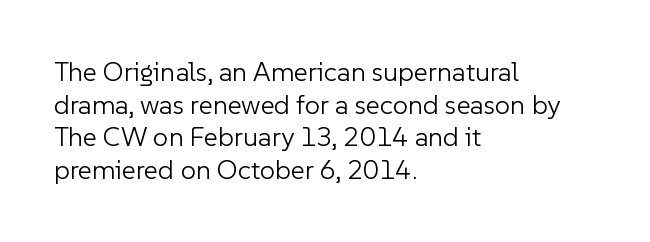
{"italic": "no", "bold": "no", "underline": "no", "align": "left", "line_spacing_ratio": 1.21, "letter_spacing": "normal", "letter_spacing_em": 0.0, "glyph_px": 27}
